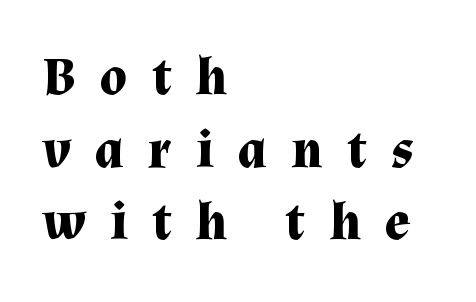
Q: Is the text bold? A: Yes.
Q: Is the text italic (slanted)? A: No, it is upright.
Q: Is the typeface a serif or a sans-serif typeface? A: Serif.
Q: Is the text underlined? A: No.
Q: How is the paragraph aligned? A: Left-aligned.
Q: Is the spacing between letters normal or unusually wide? A: Unusually wide.
Q: Is the spacing between lines tight, normal or loose? A: Normal.
Q: Width (condensed, normal, or wide)? A: Normal.
Q: Stroke contrast? A: Medium.
Q: x-height? A: Medium.
Q: Monospaced? A: No.
